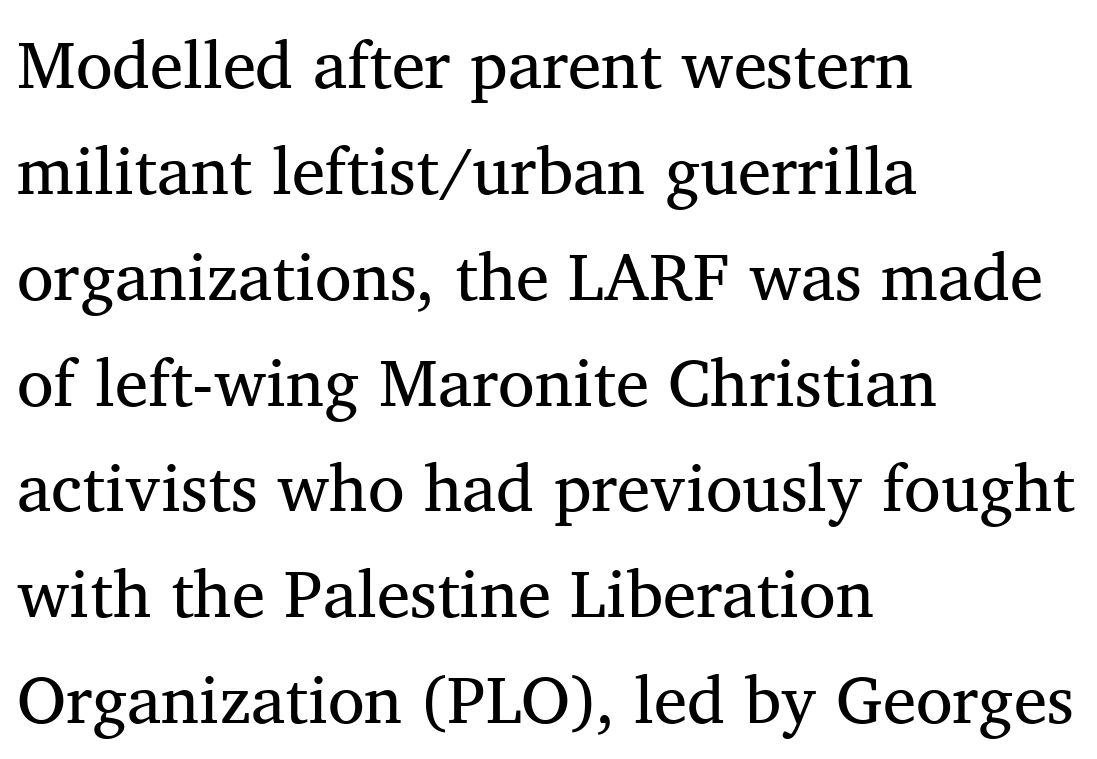
Here the designer chose a conventional face with non-uniform glyph widths. The line texture is even and compact thanks to regular tracking. Each row of text sits above clean, open space. Line spacing here is normal. This is not heavy type; no bold has been used.
